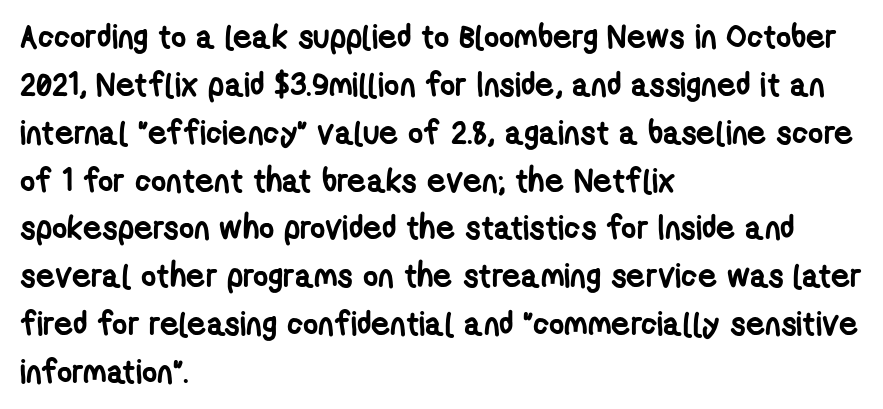
Nothing unusual about the tracking: characters are spaced as the font intends. The letters carry no serifs — their stems end cleanly without finishing strokes. All the whitespace from short lines collects on the right. The passage shown is typed in a proportional face where columns would drift. Caption: bold face, heavy strokes. Bare-footed words on every line.
